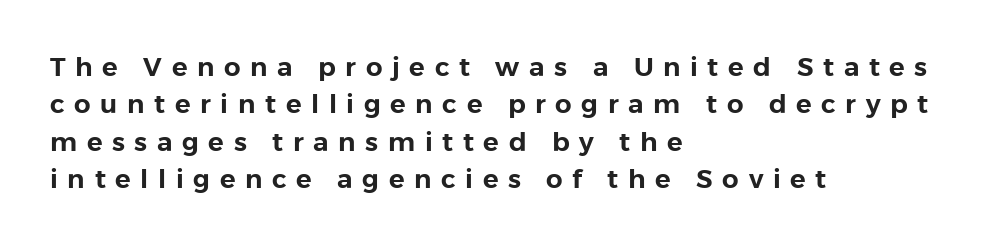
How would I describe the line gaps? Plain and ordinary. Does extra space separate the letters? Yes, quite a lot of it. Alignment: flush left. You can tell it's not italic because the verticals are truly vertical.
